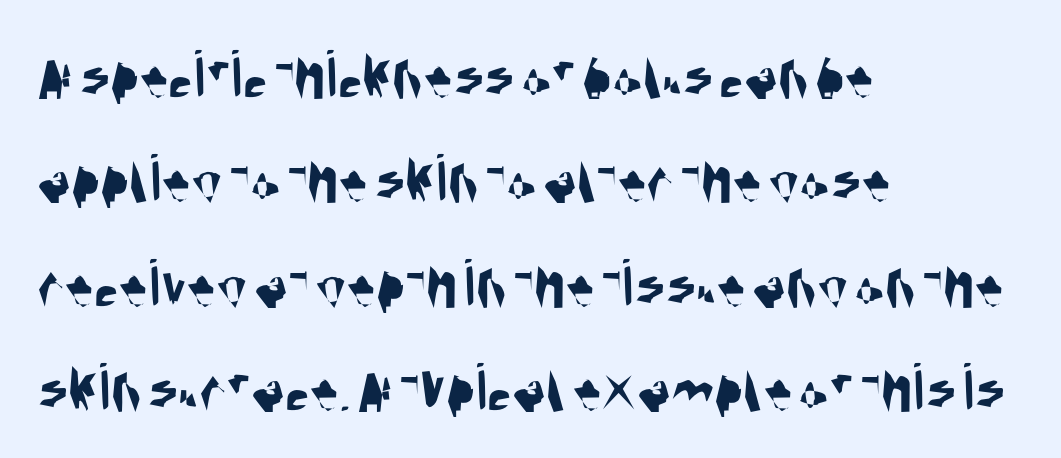
Here the glyphs are tracked normally, forming tight word shapes. Decoration check: the copy has no underline. The passage shown stacks its lines at a standard gap. Caption: multi-line text, flush left, ragged right. Character widths vary here, with narrow letters taking less room than wide ones.
